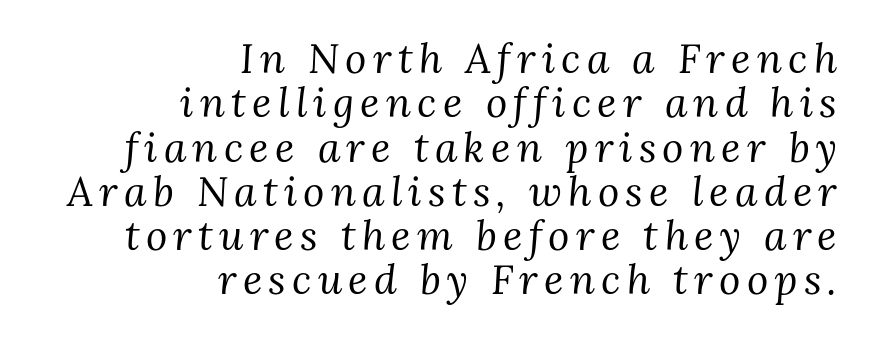
The image shows 41 px regular-weight serif type, italic (leaning right); set right-aligned, tight line spacing (1.08x), not underlined; medium stroke contrast and a medium x-height.
